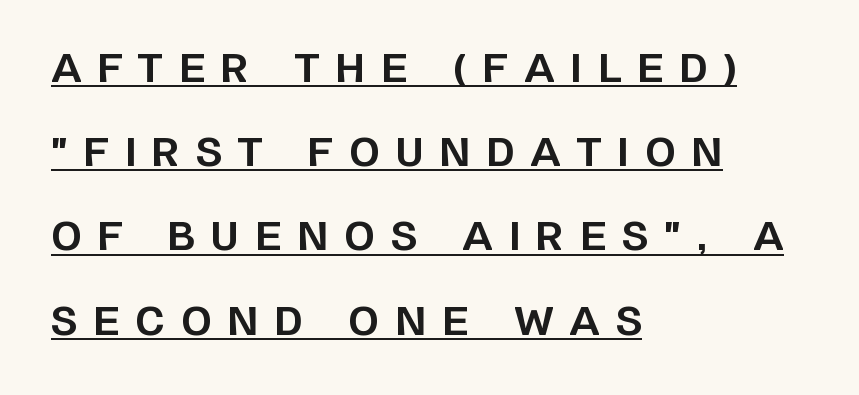
Display-style spreading of the glyphs; the letterfit is very open. When letters stand straight like this, we call the style roman or upright. The paragraph has a hard left edge and a soft right edge. A sans-serif font was chosen for this passage. A typesetter would call this leading open, well beyond the default. Typographic density is high because the face is bold.
